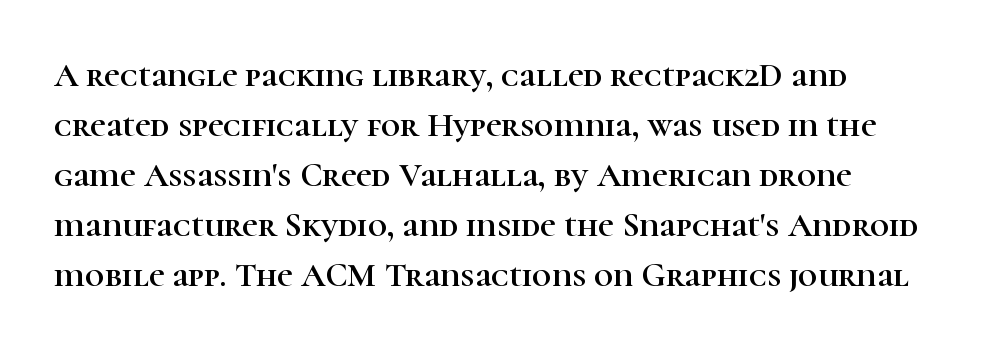
Q: Is the text italic (slanted)? A: No, it is upright.
Q: Is the typeface a serif or a sans-serif typeface? A: Serif.
Q: Is the text underlined? A: No.
Q: How is the paragraph aligned? A: Left-aligned.
Q: Is the spacing between letters normal or unusually wide? A: Normal.
Q: Is the spacing between lines tight, normal or loose? A: Normal.
Q: Width (condensed, normal, or wide)? A: Normal.
Q: Stroke contrast? A: High.
Q: x-height? A: Medium.
Q: Monospaced? A: No.
